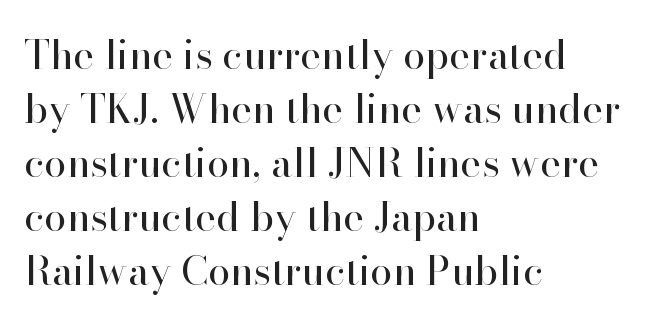
The image shows 40 px regular-weight serif type, upright; set left-aligned, normal line spacing (1.35x), normal letter spacing, not underlined; high stroke contrast and a small x-height.
